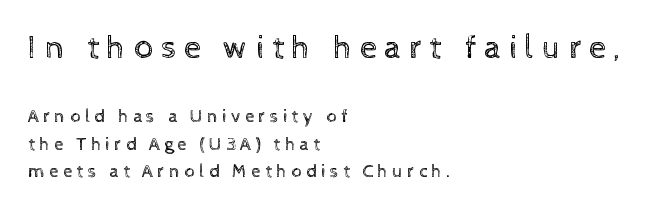
Is the letter spacing exaggerated? Yes — the characters are pushed far apart. Descenders are the only things crossing below the line. Bold? No — there's no thickening of the strokes. Is this a fixed-width face? No — the glyphs have proportional, varying widths. The letters stand straight up with perfectly vertical stems. Scale decreases going downward across the two blocks.
